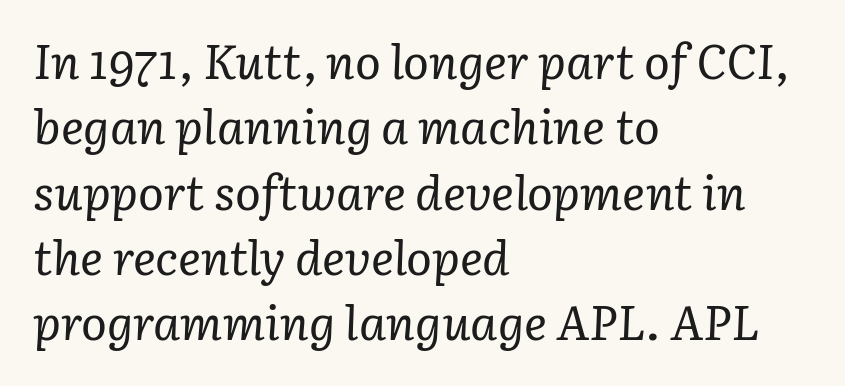
The image shows 48 px regular-weight serif type, italic (leaning right); set left-aligned, normal line spacing (1.36x), normal letter spacing, not underlined; low stroke contrast and a medium x-height.
